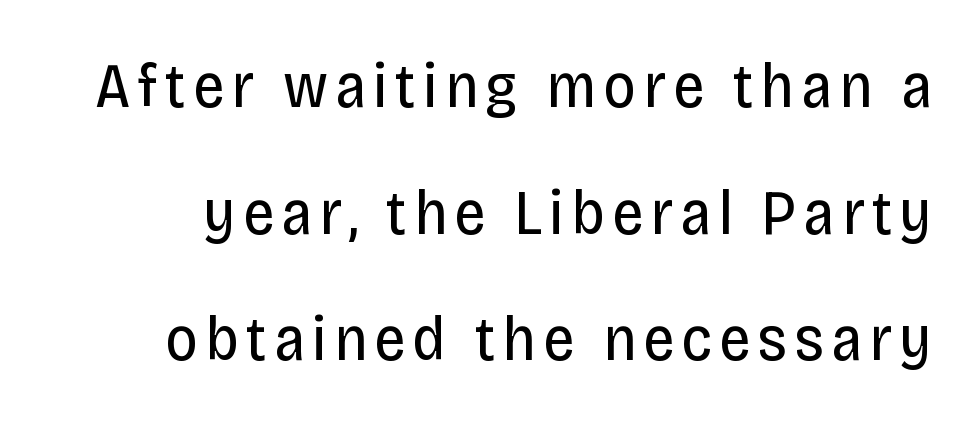
The image shows 64 px regular-weight, condensed sans-serif type, upright; set loose line spacing (1.98x), not underlined; low stroke contrast and a large x-height.
